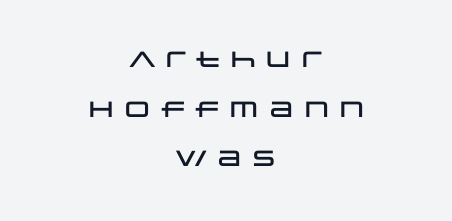
{"italic": "no", "underline": "no", "align": "center", "line_spacing": "loose", "line_spacing_ratio": 2.26, "glyph_px": 22}
